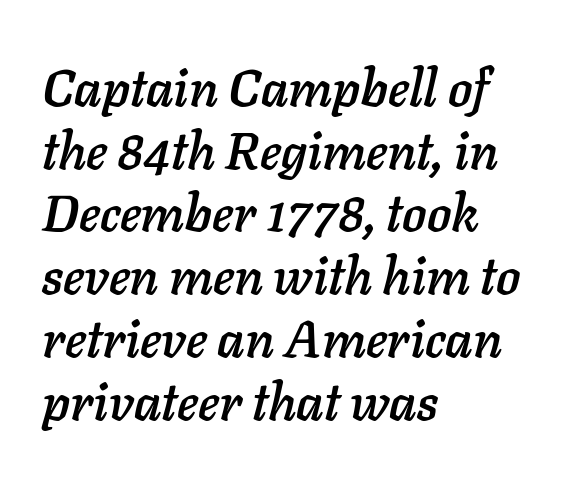
Q: Is the text italic (slanted)? A: Yes, it leans right by about 11 degrees.
Q: Is the text underlined? A: No.
Q: How is the paragraph aligned? A: Left-aligned.
Q: Is the spacing between letters normal or unusually wide? A: Normal.
Q: Width (condensed, normal, or wide)? A: Normal.
Q: Stroke contrast? A: Low.
Q: x-height? A: Medium.
Q: Monospaced? A: No.
